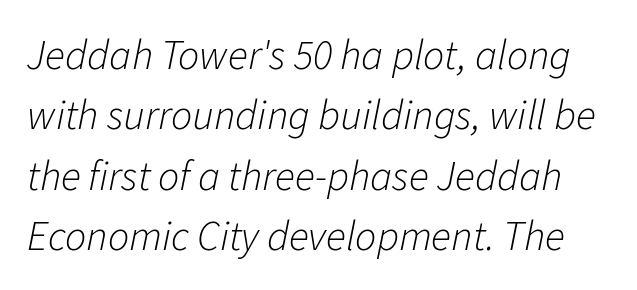
Q: Is the text bold? A: No.
Q: Is the text italic (slanted)? A: Yes, it leans right by about 11 degrees.
Q: Is the text underlined? A: No.
Q: Is the spacing between letters normal or unusually wide? A: Normal.
Q: Is the spacing between lines tight, normal or loose? A: Normal.
Q: Width (condensed, normal, or wide)? A: Normal.
Q: Stroke contrast? A: Low.
Q: x-height? A: Medium.
Q: Monospaced? A: No.
